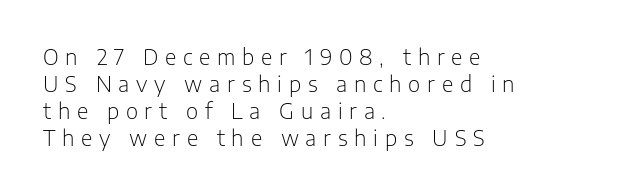
In terms of leading, this rendering sits right in the middle. Is the stroke heavy? The answer is a plain regular-or-lighter. If you drew a line through each stem, it would be perfectly vertical. The compositor pushed each line to the left boundary. Characters follow at a spacing far wider than the type designer built in.
